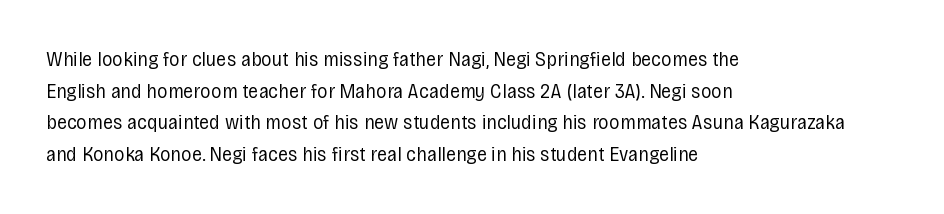
The image shows 21 px text type, upright; set left-aligned, normal line spacing (1.51x), normal letter spacing, not underlined.
